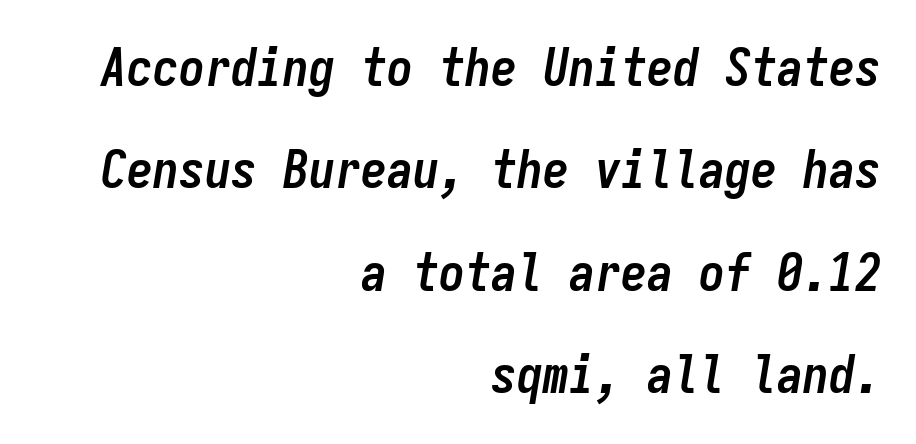
Q: Is the text bold? A: Yes.
Q: Is the text italic (slanted)? A: Yes, it leans right by about 9 degrees.
Q: Is the text underlined? A: No.
Q: How is the paragraph aligned? A: Right-aligned.
Q: Is the spacing between letters normal or unusually wide? A: Normal.
Q: Is the spacing between lines tight, normal or loose? A: Loose.
Q: Width (condensed, normal, or wide)? A: Condensed.
Q: Stroke contrast? A: Low.
Q: x-height? A: Medium.
Q: Monospaced? A: Yes.
